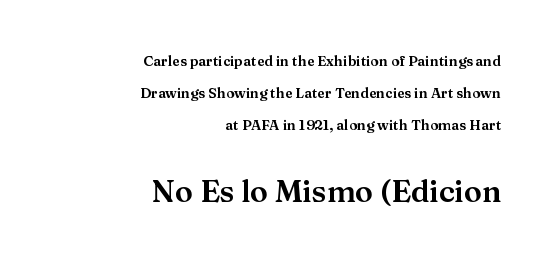
Larger block? The one below; the one above is distinctly smaller. Nope, not italic — everything's standing straight. Each letter's strokes conclude with small projecting serifs. The rendering uses natural spacing where letterforms have individual widths.
